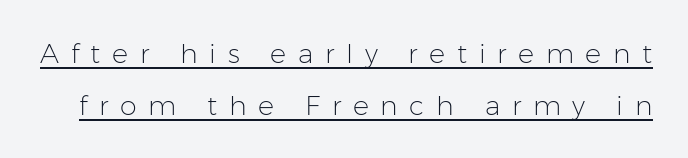
The image shows 27 px text type, upright; set loose line spacing (1.91x), unusually wide letter spacing (+0.43 em), underlined.
